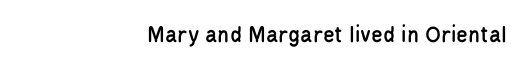
The gaps between neighbouring characters are ordinary and unremarkable. Ordinary non-slanted type is in use. The strip under each line holds only bare page. Line endings align vertically; line beginnings do not.
